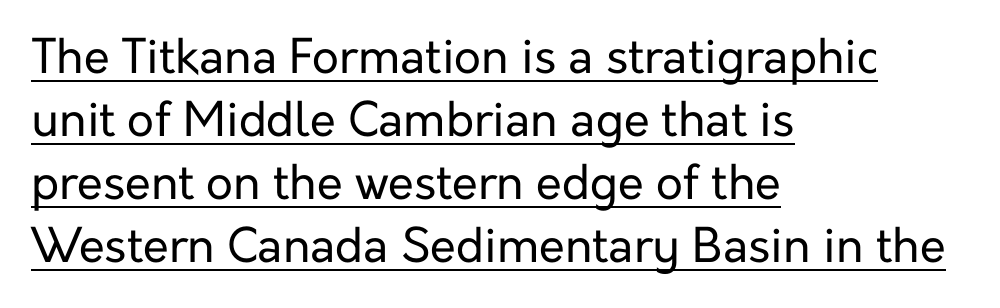
Words appear dense and cohesive because spacing is normal. The letters advance in unequal steps, a hallmark of proportional type. The type sits square on the baseline with zero lean. The block of text has a typical density, with ordinary space between rows.
